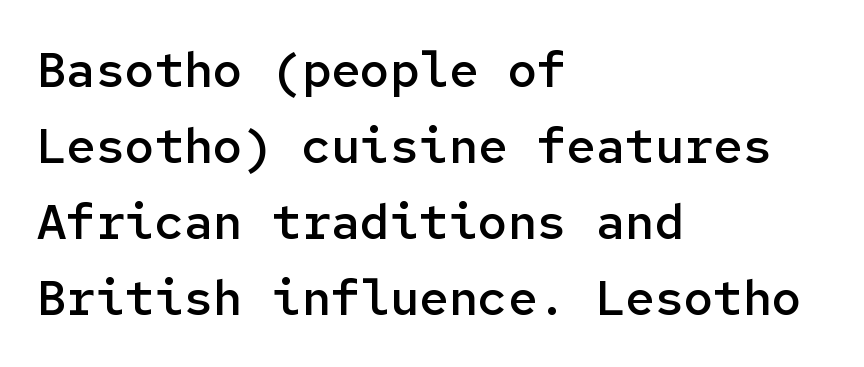
The horizontal fit of the characters is conventional and even. Nope, no serifs anywhere on these letters. Compared with an ordinary text face, these strokes are moderately heavier — a semibold. Characters remain perfectly vertical along every line. Baseline-to-baseline distance is the conventional proportion of letter height.
